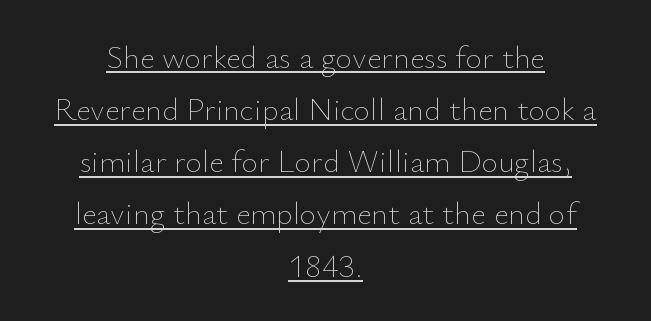
No extra ink here — the face is not bold. Is this a fixed-width face? No — the glyphs have proportional, varying widths. Quick note: not italic, upright. Casual observation: everything's sitting right in the middle. Looks like someone drew a line under every word here. Short note: letters normally spaced.
